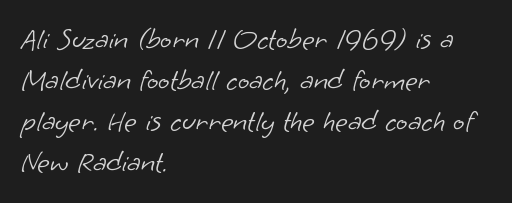
The image shows 30 px light sans-serif type; set left-aligned, normal line spacing (1.37x), normal letter spacing, not underlined; low stroke contrast and a small x-height.
